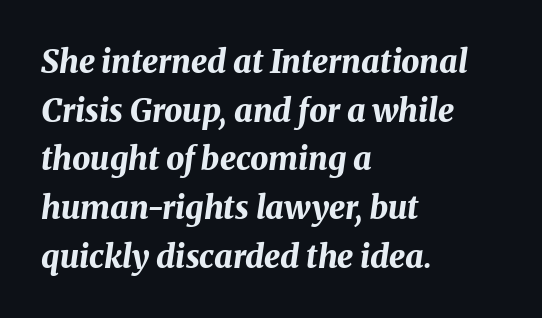
{"italic": "yes", "lean": "right", "slant_degrees": 8, "bold": "yes", "weight": "bold", "width": "normal", "stroke_contrast": "medium", "x_height": "medium", "monospaced": "no", "underline": "no", "align": "left", "line_spacing": "normal", "line_spacing_ratio": 1.52, "letter_spacing": "normal", "letter_spacing_em": 0.0, "glyph_px": 32}
